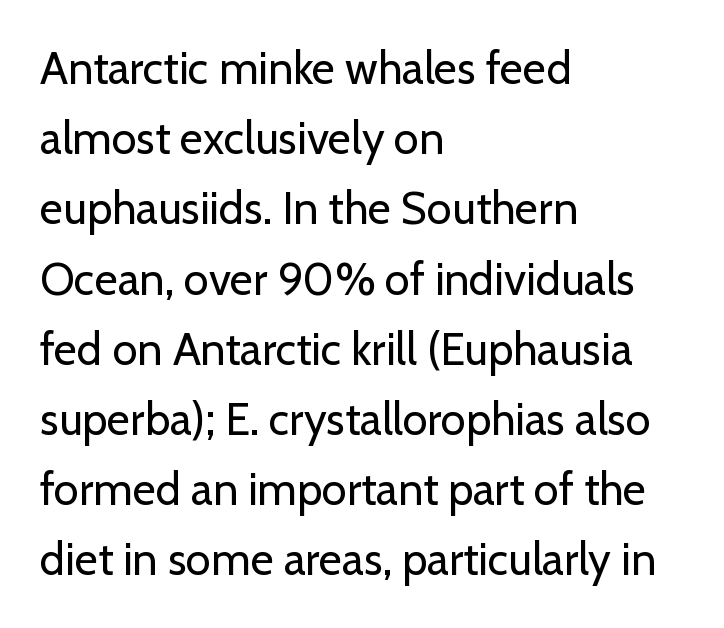
The image shows 45 px regular-weight sans-serif type, upright; set left-aligned, normal line spacing (1.56x), normal letter spacing, not underlined; low stroke contrast and a medium x-height.
